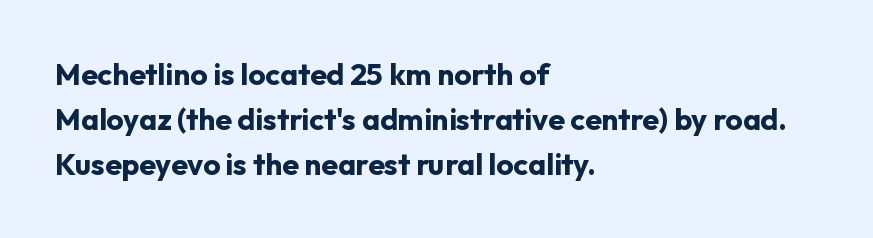
{"serif": "no", "italic": "no", "bold": "yes", "weight": "bold", "width": "normal", "stroke_contrast": "low", "x_height": "medium", "monospaced": "no", "underline": "no", "align": "left", "line_spacing": "normal", "line_spacing_ratio": 1.5, "letter_spacing": "normal", "letter_spacing_em": 0.0, "glyph_px": 30}
